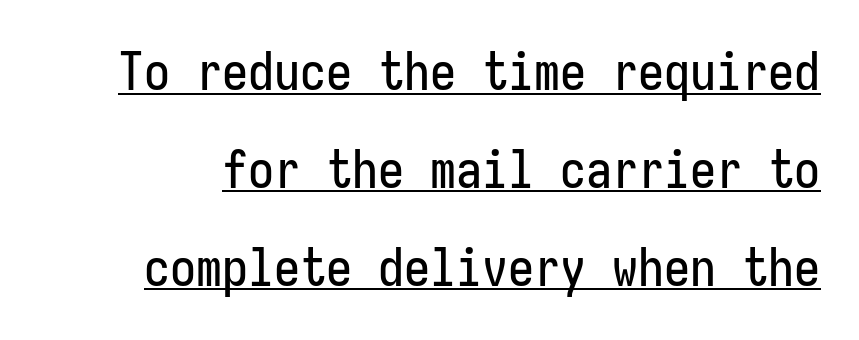
A sans-serif font was chosen for this passage. When letters stand straight like this, we call the style roman or upright. Characters follow at the spacing the type designer built in. What decoration does the sample have? An underline.
